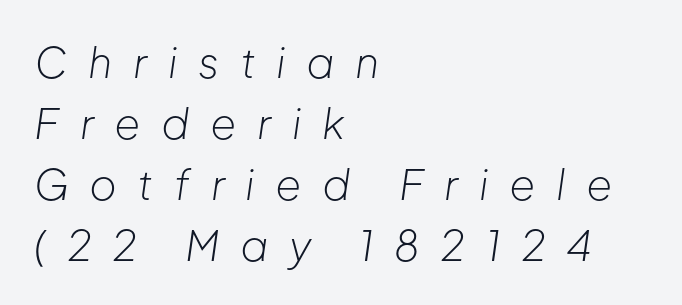
The image shows 42 px light type, italic (leaning right); set left-aligned, normal line spacing (1.45x), unusually wide letter spacing (+0.49 em), not underlined; low stroke contrast and a medium x-height.
